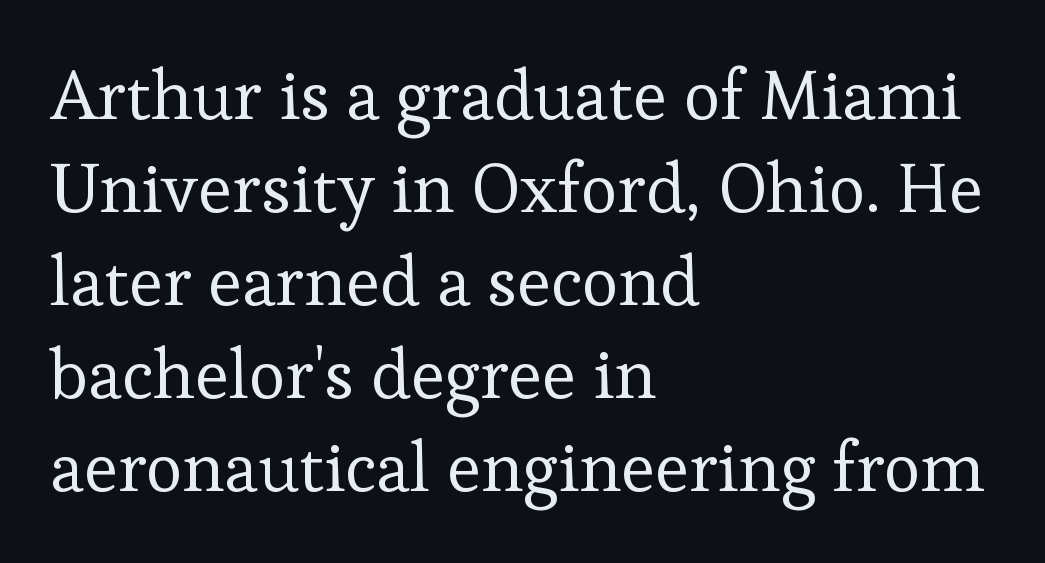
The lettering stays uniformly vertical, giving the passage a roman look. This is serif lettering, the kind often seen in printed books. Looks like regular typesetting: each glyph gets only the width it needs. Heft: none added — not bold. Horizontal bands of white between lines are of average thickness. The words here are not underlined.
